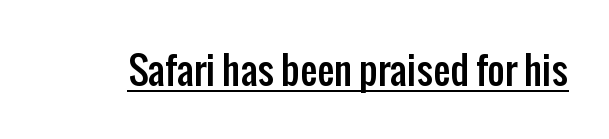
Q: Is the text italic (slanted)? A: No, it is upright.
Q: Is the typeface a serif or a sans-serif typeface? A: Sans-serif.
Q: Is the text underlined? A: Yes.
Q: Is the spacing between letters normal or unusually wide? A: Normal.
Q: Width (condensed, normal, or wide)? A: Condensed.
Q: Stroke contrast? A: Low.
Q: x-height? A: Medium.
Q: Monospaced? A: No.
